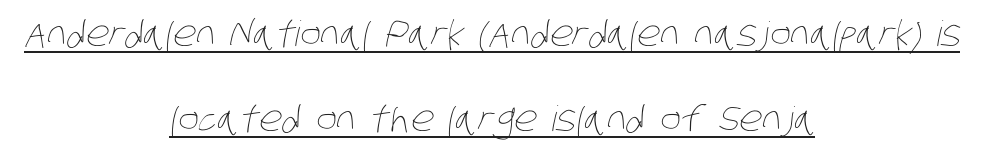
Q: Is the text bold? A: No.
Q: Is the text underlined? A: Yes.
Q: How is the paragraph aligned? A: Centered.
Q: Is the spacing between letters normal or unusually wide? A: Normal.
Q: Is the spacing between lines tight, normal or loose? A: Loose.
Q: Width (condensed, normal, or wide)? A: Condensed.
Q: Stroke contrast? A: Low.
Q: x-height? A: Large.
Q: Monospaced? A: No.
